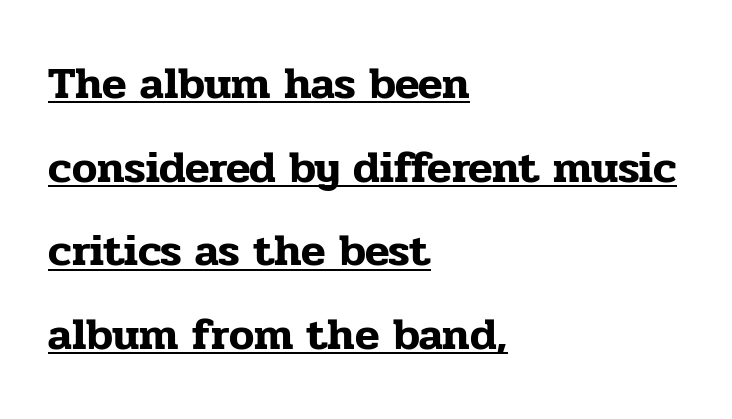
{"serif": "yes", "italic": "no", "width": "normal", "stroke_contrast": "low", "x_height": "medium", "monospaced": "no", "underline": "yes", "align": "left", "line_spacing_ratio": 1.86, "letter_spacing": "normal", "letter_spacing_em": 0.0, "glyph_px": 45}
